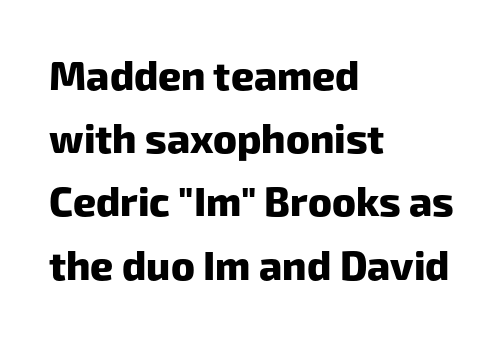
A typesetter would call this leading conventional body-copy spacing. The rendering uses natural spacing where letterforms have individual widths. The face used here is rendered with its standard letterfit. A full-strength bold gives these letters their thick strokes.
